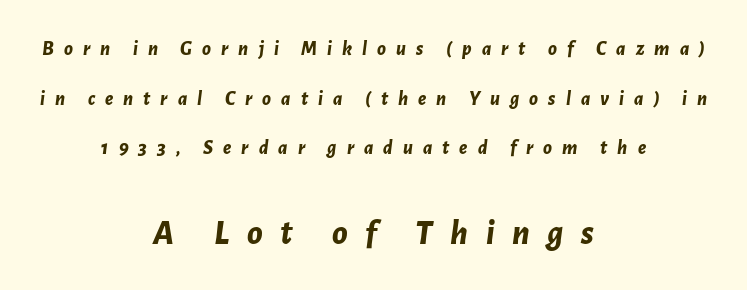
Underlining? Definitely not there. The face used here is proportionally spaced, like ordinary book or web type. This sample uses expanded letter spacing, leaving extra air between glyphs. Set as a true bold cut, around the 700 mark. Notice the wide empty band between every row — that's loose leading.
